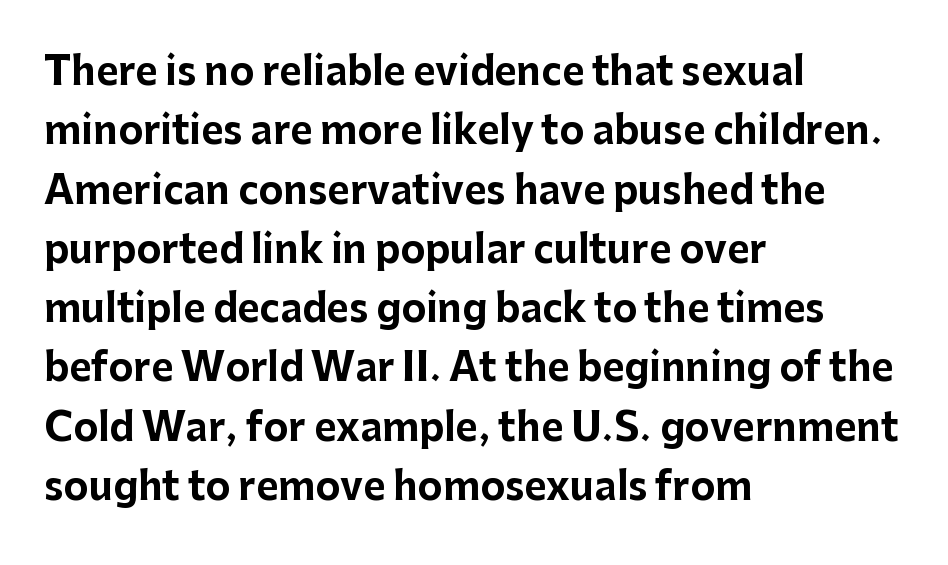
The image shows 38 px bold sans-serif type, upright; set left-aligned, normal line spacing (1.56x), normal letter spacing, not underlined; low stroke contrast and a medium x-height.
